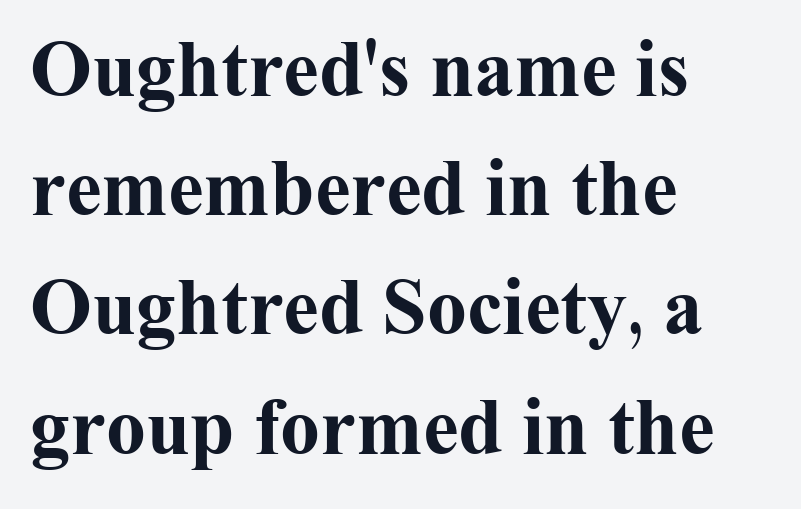
{"serif": "yes", "italic": "no", "bold": "yes", "weight": "bold", "width": "normal", "stroke_contrast": "medium", "x_height": "medium", "monospaced": "no", "underline": "no", "align": "left", "line_spacing": "normal", "line_spacing_ratio": 1.49, "letter_spacing": "normal", "letter_spacing_em": 0.0, "glyph_px": 80}
